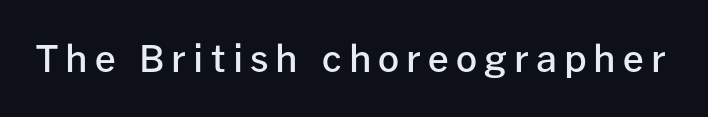
Q: Is the text bold? A: Semi-bold.
Q: Is the text italic (slanted)? A: No, it is upright.
Q: Is the typeface a serif or a sans-serif typeface? A: Sans-serif.
Q: Is the text underlined? A: No.
Q: Width (condensed, normal, or wide)? A: Normal.
Q: Stroke contrast? A: Low.
Q: x-height? A: Medium.
Q: Monospaced? A: No.
